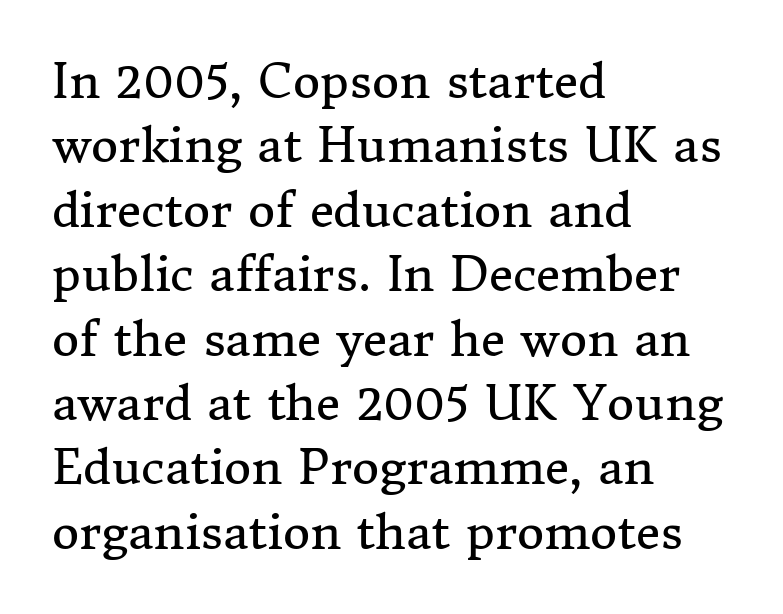
The image shows 47 px regular-weight serif type, upright; set left-aligned, normal line spacing (1.37x), normal letter spacing, not underlined; medium stroke contrast and a medium x-height.
